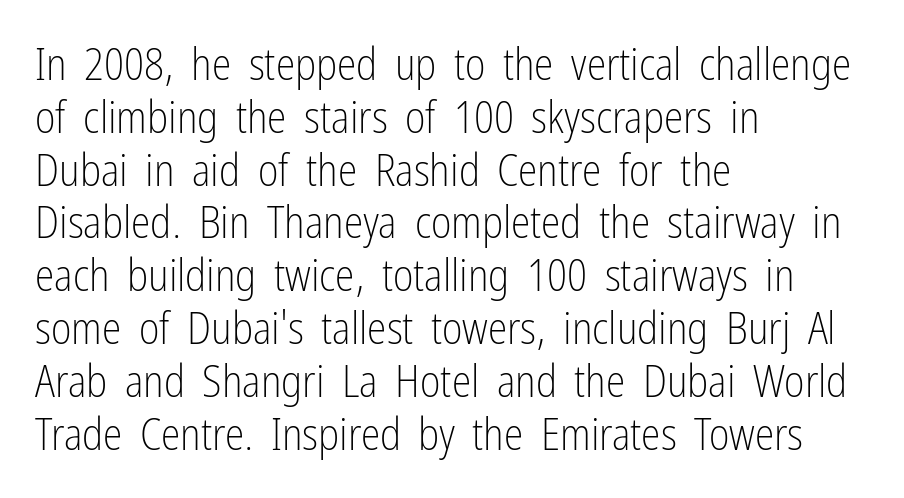
The image shows 44 px light, condensed sans-serif type, upright; set left-aligned, line spacing 1.2x, normal letter spacing, not underlined; low stroke contrast and a medium x-height.
